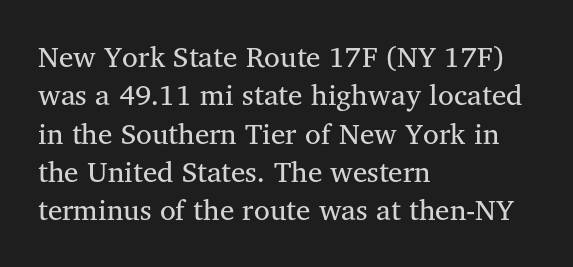
Q: Is the text bold? A: No.
Q: Is the text italic (slanted)? A: No, it is upright.
Q: Is the typeface a serif or a sans-serif typeface? A: Serif.
Q: Is the text underlined? A: No.
Q: How is the paragraph aligned? A: Left-aligned.
Q: Is the spacing between letters normal or unusually wide? A: Normal.
Q: Is the spacing between lines tight, normal or loose? A: Normal.
Q: Width (condensed, normal, or wide)? A: Normal.
Q: Stroke contrast? A: Medium.
Q: x-height? A: Medium.
Q: Monospaced? A: No.
